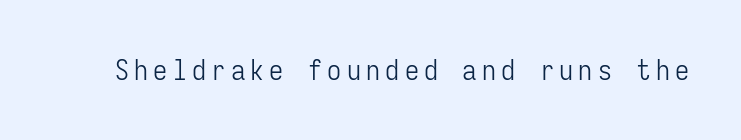
Q: Is the text bold? A: No.
Q: Is the text italic (slanted)? A: No, it is upright.
Q: Is the typeface a serif or a sans-serif typeface? A: Sans-serif.
Q: Is the text underlined? A: No.
Q: Width (condensed, normal, or wide)? A: Condensed.
Q: Stroke contrast? A: Low.
Q: x-height? A: Medium.
Q: Monospaced? A: Yes.
